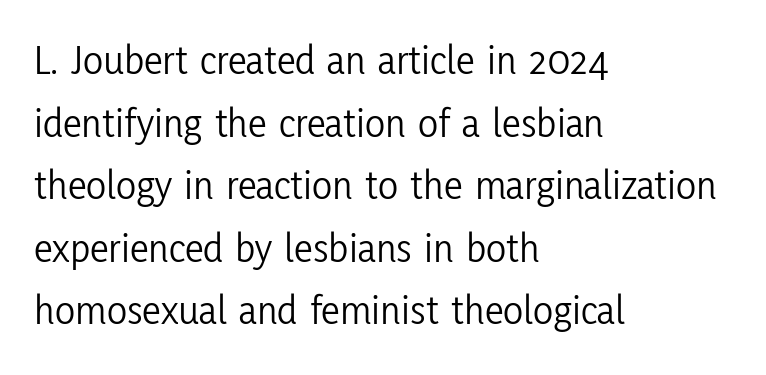
Typographically, this falls in the sans-serif category. Compared with a centered layout, this one pins lines to the left instead. The vertical gap from one line to the next is medium. A typesetter would mark this as roman, not italic.
